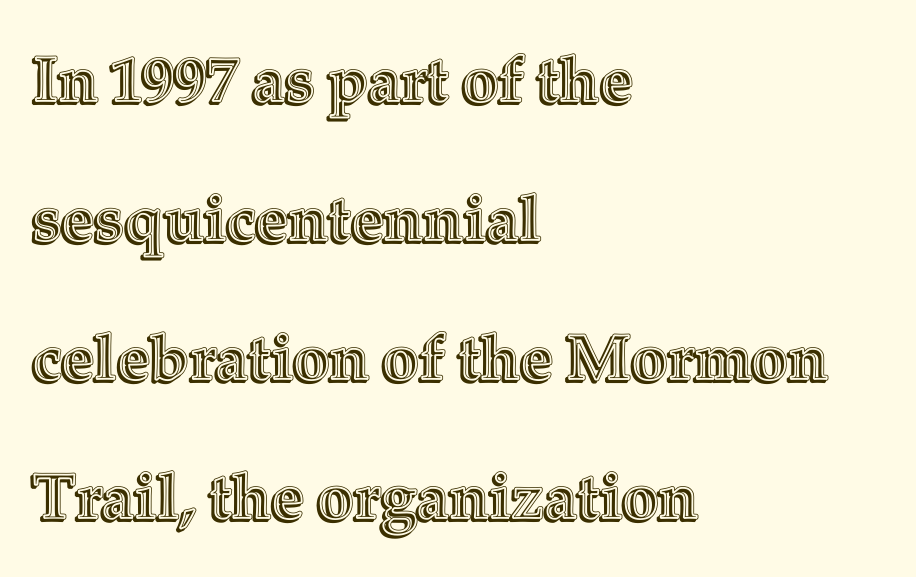
Spacing between characters is what you'd get straight out of the box. Vertically, the passage feels expansive, rows floating well apart. Every character sits straight up, as roman type does. One-word summary of the alignment: left. Proportional: the letters do not fall into vertical columns. Type without underlining.
